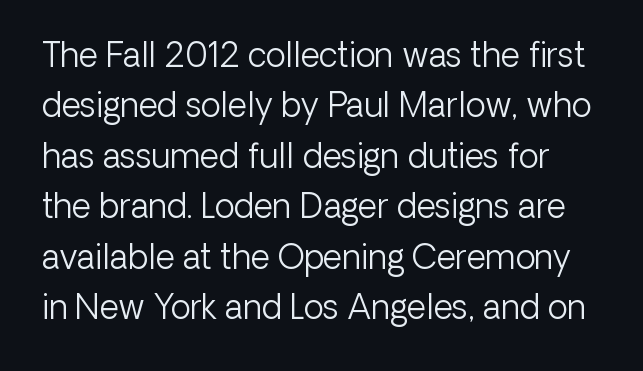
Characters remain perfectly vertical along every line. Unbolded letterforms with no extra heft. The leading is moderate, giving the passage an even texture. Do the characters align in a grid? No, the font is proportional. Are there feet on the stems? There aren't — it's a sans.
